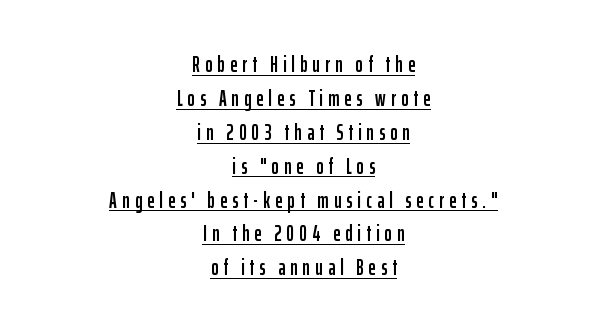
Q: Is the text italic (slanted)? A: No, it is upright.
Q: Is the text underlined? A: Yes.
Q: How is the paragraph aligned? A: Centered.
Q: Is the spacing between letters normal or unusually wide? A: Unusually wide.
Q: Is the spacing between lines tight, normal or loose? A: Normal.
